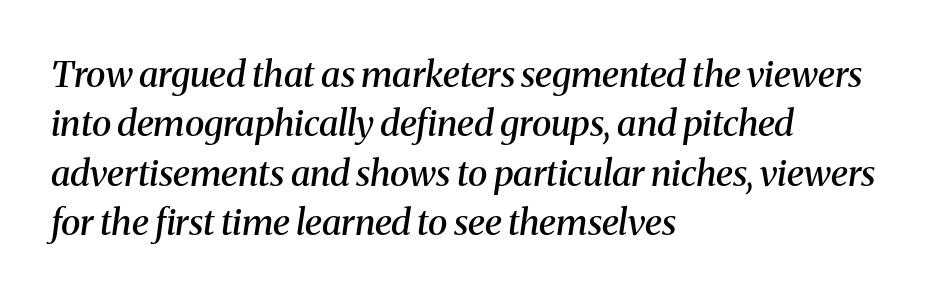
{"serif": "yes", "italic": "yes", "lean": "right", "slant_degrees": 8, "bold": "semi", "weight": "semibold", "width": "normal", "stroke_contrast": "medium", "x_height": "medium", "monospaced": "no", "underline": "no", "align": "left", "line_spacing": "normal", "line_spacing_ratio": 1.37, "letter_spacing": "normal", "letter_spacing_em": 0.0, "glyph_px": 36}
